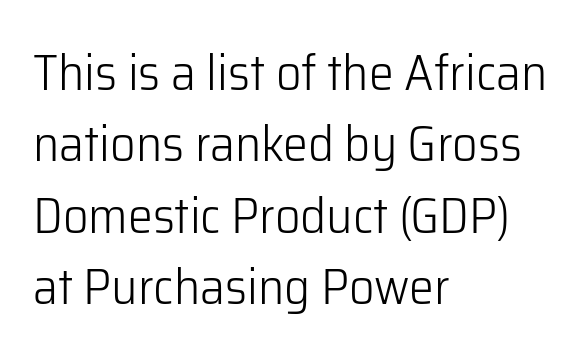
Q: Is the text bold? A: No.
Q: Is the text italic (slanted)? A: No, it is upright.
Q: Is the typeface a serif or a sans-serif typeface? A: Sans-serif.
Q: Is the text underlined? A: No.
Q: How is the paragraph aligned? A: Left-aligned.
Q: Is the spacing between letters normal or unusually wide? A: Normal.
Q: Is the spacing between lines tight, normal or loose? A: Normal.
Q: Width (condensed, normal, or wide)? A: Normal.
Q: Stroke contrast? A: Low.
Q: x-height? A: Medium.
Q: Monospaced? A: No.
